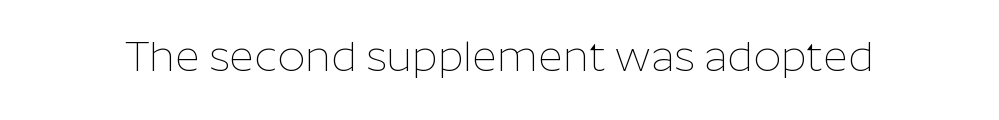
The image shows 43 px thin sans-serif type, upright; set normal letter spacing, not underlined; low stroke contrast and a medium x-height.
